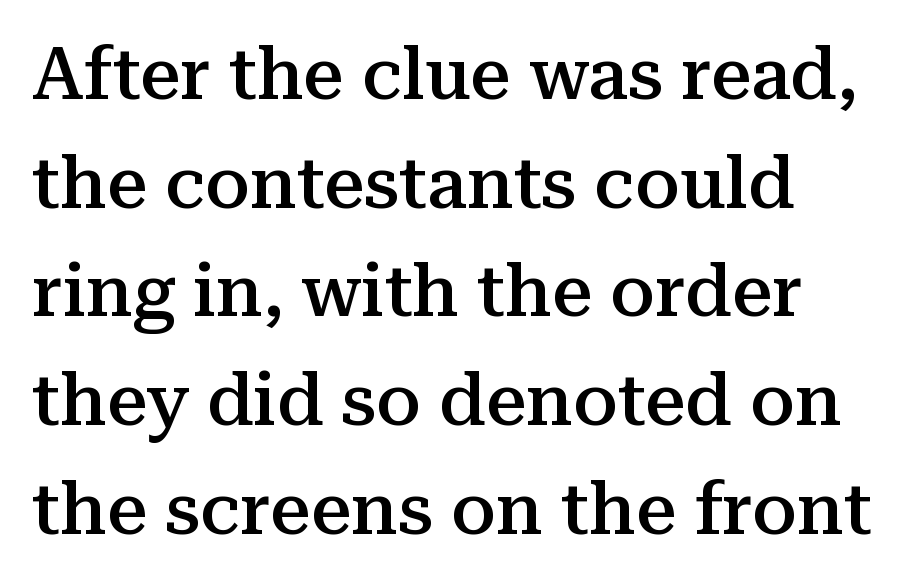
In terms of letterspacing, this is plain default setting. These lines stack with their left ends in a neat column. A typesetter would call this proportional, since set widths differ per character. Examine the stroke ends and you'll spot serifs. Any mark beneath the type? The region is blank.
